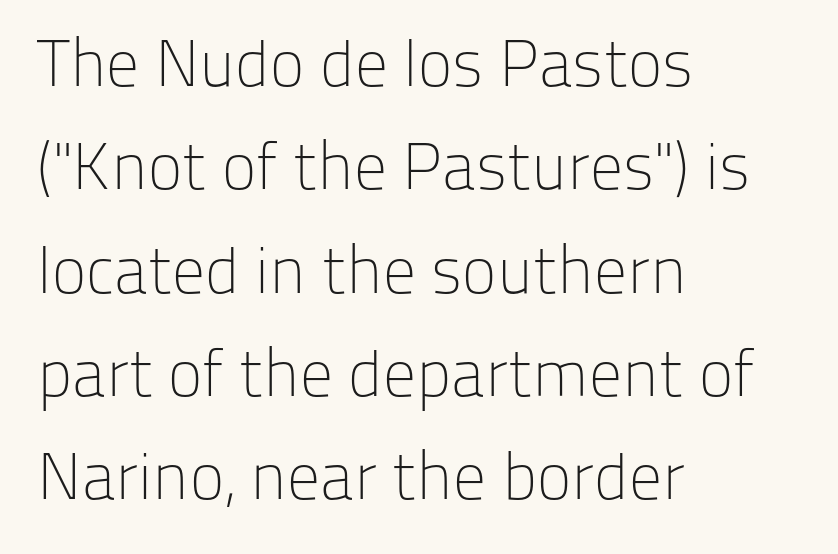
The words here are not underlined. Each word holds together tightly as a unit, with standard inter-letter gaps. Regarding leading, the lines here are spaced in the standard way. A typesetter would call this proportional, since set widths differ per character. If you drew a line through each stem, it would be perfectly vertical. Teacher's note: observe the even left margin — that is flush-left alignment.
